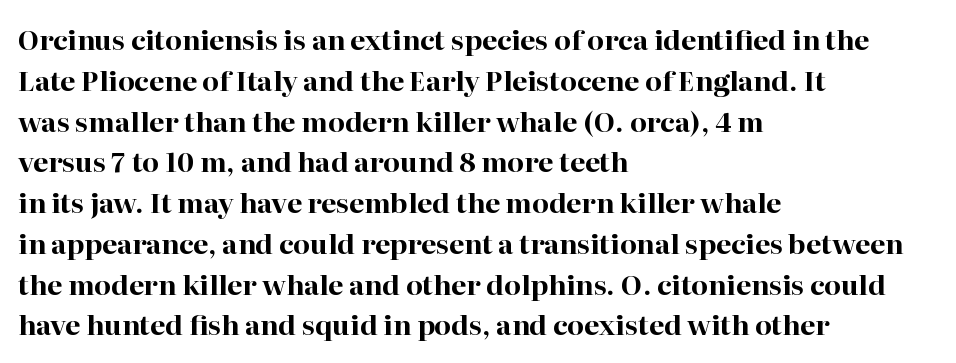
This is the regular roman posture of the typeface. Regarding leading, the lines here are spaced in the standard way. Heft: maximum for text — a bold. The specimen omits any rule beneath the text block's lines.
